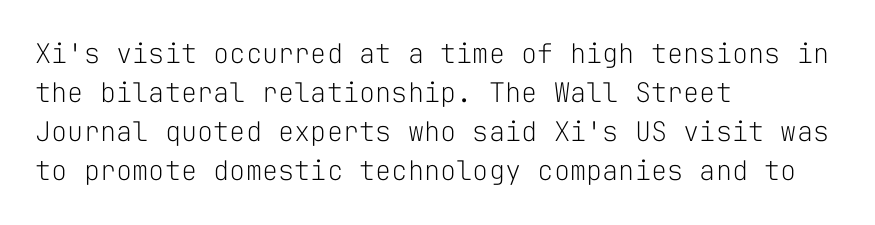
Default kerning and tracking; the words read as compact shapes. No heavy texture on the line: the type isn't bold. A roman cut, with each character standing at attention. Notice how the passage keeps a crisp vertical edge on the left only. Bare-footed words on every line.
